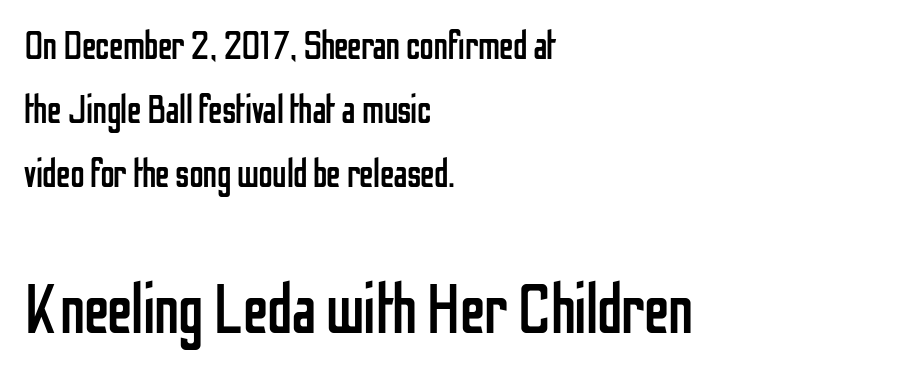
{"serif": "no", "italic": "no", "bold": "no", "weight": "regular", "width": "condensed", "stroke_contrast": "low", "x_height": "medium", "monospaced": "no", "underline": "no", "align": "left", "line_spacing": "normal", "line_spacing_ratio": 1.6, "letter_spacing": "normal", "letter_spacing_em": 0.0, "larger_block": "second", "size_ratio": 1.75, "glyph_px": 70}
